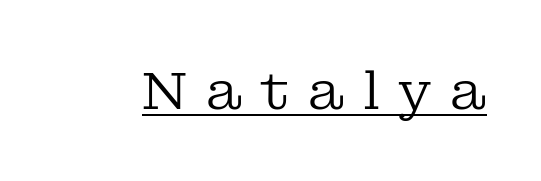
{"serif": "yes", "italic": "no", "bold": "no", "weight": "regular", "width": "normal", "stroke_contrast": "low", "x_height": "medium", "monospaced": "no", "underline": "yes", "letter_spacing": "wide", "letter_spacing_em": 0.33, "glyph_px": 54}
